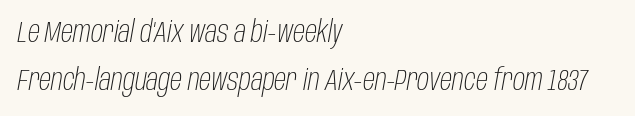
The image shows 30 px light, condensed type, italic (leaning right); set left-aligned, normal line spacing (1.59x), normal letter spacing, not underlined; low stroke contrast and a large x-height.
